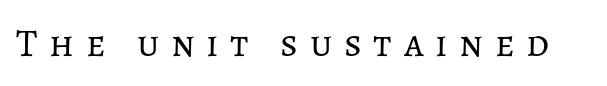
The image shows 39 px regular-weight type, upright; set unusually wide letter spacing (+0.3 em), not underlined; low stroke contrast and a medium x-height.
